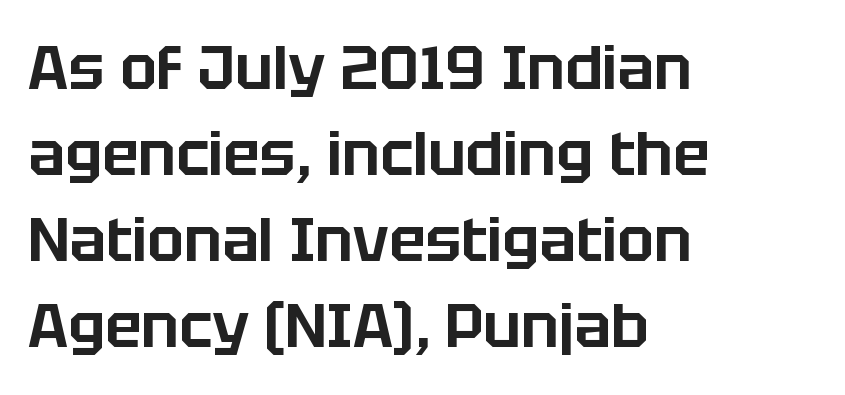
Descenders hang freely into open space. The rag falls on the right side of this text block. Typographically, this falls in the sans-serif category. The passage shown is typed in a proportional face where columns would drift. The axis of the letterforms is exactly vertical.
